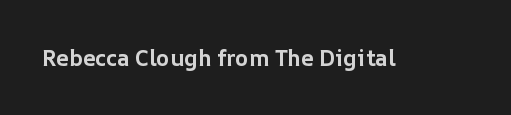
Short note: letters normally spaced. Words float on clear page, feet unadorned. The letters stand upright; this is a roman face. Heavy, bold letterforms.
